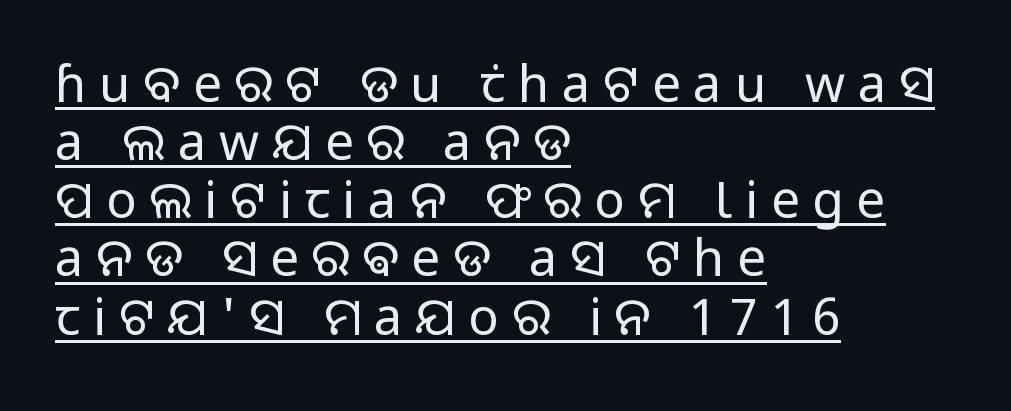
The image shows 51 px regular-weight sans-serif type, upright; set left-aligned, tight line spacing (1.14x), unusually wide letter spacing (+0.25 em), underlined; low stroke contrast and a medium x-height.
